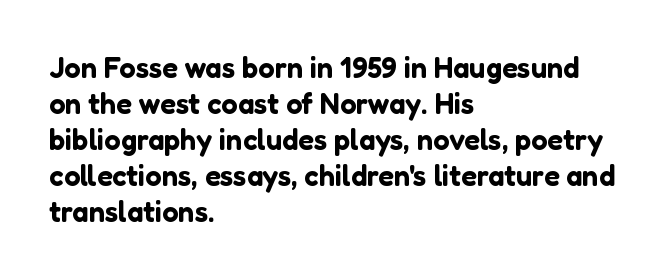
Q: Is the text italic (slanted)? A: No, it is upright.
Q: Is the typeface a serif or a sans-serif typeface? A: Sans-serif.
Q: Is the text underlined? A: No.
Q: How is the paragraph aligned? A: Left-aligned.
Q: Is the spacing between letters normal or unusually wide? A: Normal.
Q: Width (condensed, normal, or wide)? A: Normal.
Q: Stroke contrast? A: Low.
Q: x-height? A: Medium.
Q: Monospaced? A: No.
